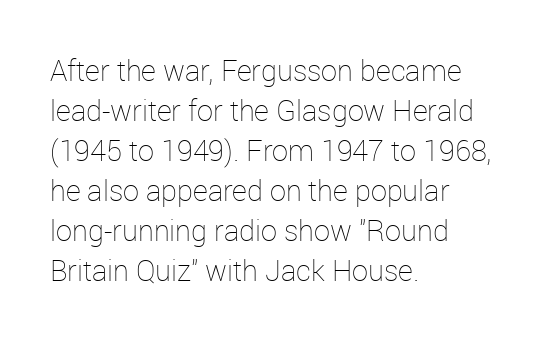
Q: Is the text bold? A: No.
Q: Is the text italic (slanted)? A: No, it is upright.
Q: Is the text underlined? A: No.
Q: How is the paragraph aligned? A: Left-aligned.
Q: Is the spacing between letters normal or unusually wide? A: Normal.
Q: Is the spacing between lines tight, normal or loose? A: Normal.
Q: Width (condensed, normal, or wide)? A: Normal.
Q: Stroke contrast? A: Low.
Q: x-height? A: Medium.
Q: Monospaced? A: No.
